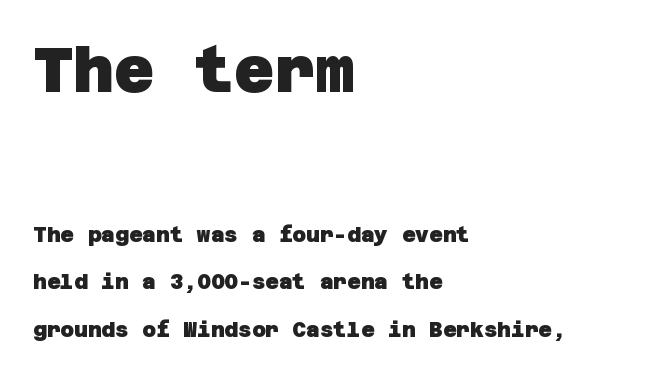
Q: Is the text bold? A: Yes.
Q: Is the typeface a serif or a sans-serif typeface? A: Sans-serif.
Q: Is the text underlined? A: No.
Q: How is the paragraph aligned? A: Left-aligned.
Q: Is the spacing between letters normal or unusually wide? A: Normal.
Q: Is the spacing between lines tight, normal or loose? A: Loose.
Q: Which block of text is set in a larger size, the first (top) or the second (bottom)? A: The first (top) one.
Q: Width (condensed, normal, or wide)? A: Normal.
Q: Stroke contrast? A: Low.
Q: x-height? A: Large.
